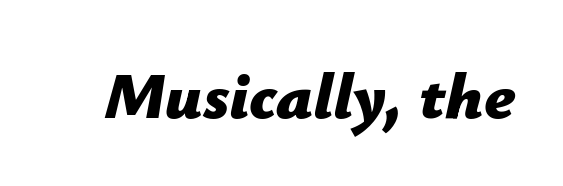
Students, note that the glyphs here touch the page at normal intervals. The text carries the slant typical of an italic or oblique font. Character widths vary here, with narrow letters taking less room than wide ones. The foot of each line stays bare and open. Strokes here are thick enough to call this a true bold.
